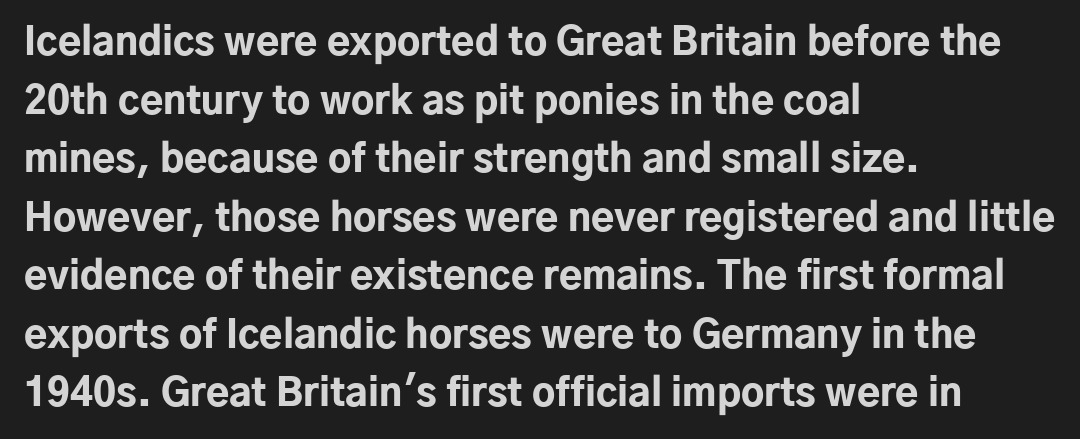
The image shows 38 px bold sans-serif type, upright; set left-aligned, normal line spacing (1.54x), normal letter spacing, not underlined; low stroke contrast and a medium x-height.
